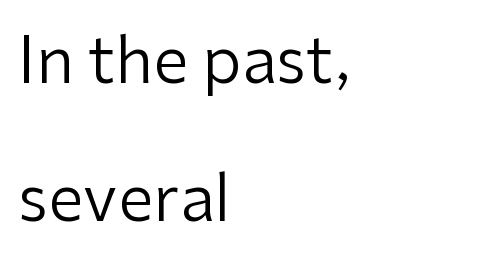
The image shows 64 px regular-weight sans-serif type, upright; set left-aligned, loose line spacing (2.16x), normal letter spacing, not underlined; low stroke contrast and a medium x-height.
